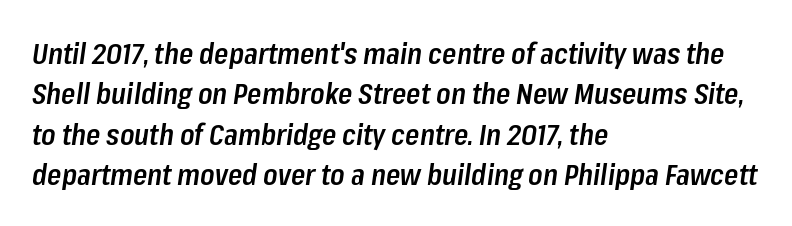
Q: Is the text bold? A: Semi-bold.
Q: Is the text italic (slanted)? A: Yes, it leans right by about 8 degrees.
Q: Is the text underlined? A: No.
Q: How is the paragraph aligned? A: Left-aligned.
Q: Is the spacing between letters normal or unusually wide? A: Normal.
Q: Is the spacing between lines tight, normal or loose? A: Normal.
Q: Width (condensed, normal, or wide)? A: Condensed.
Q: Stroke contrast? A: Low.
Q: x-height? A: Medium.
Q: Monospaced? A: No.
